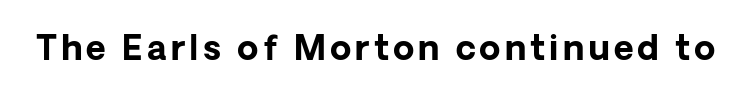
Q: Is the text bold? A: Yes.
Q: Is the text italic (slanted)? A: No, it is upright.
Q: Is the typeface a serif or a sans-serif typeface? A: Sans-serif.
Q: Is the text underlined? A: No.
Q: Width (condensed, normal, or wide)? A: Normal.
Q: Stroke contrast? A: Low.
Q: x-height? A: Medium.
Q: Monospaced? A: No.
